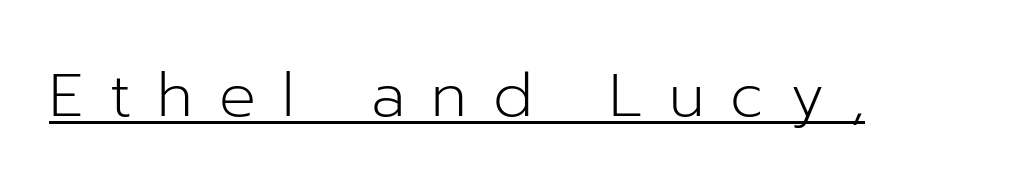
The image shows 61 px light sans-serif type, upright; set unusually wide letter spacing (+0.43 em), underlined; low stroke contrast and a medium x-height.
